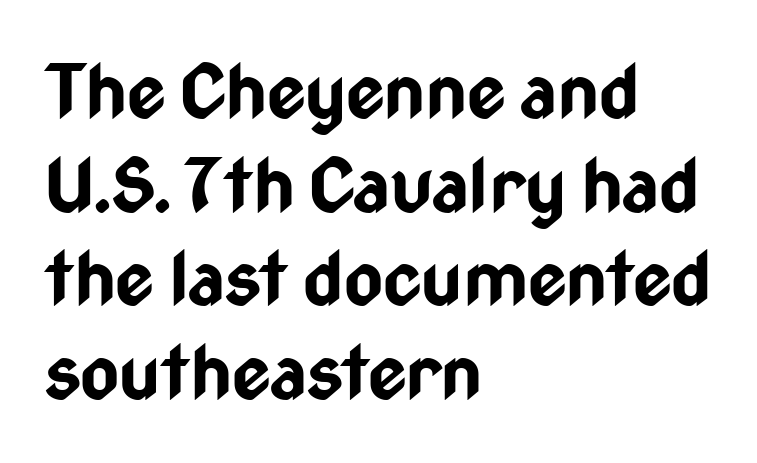
The typesetting leans heavy: a genuine bold. Descenders are the only things crossing below the line. Leading matches the norm, producing a regular column. These lines were composed using upright roman letters.
